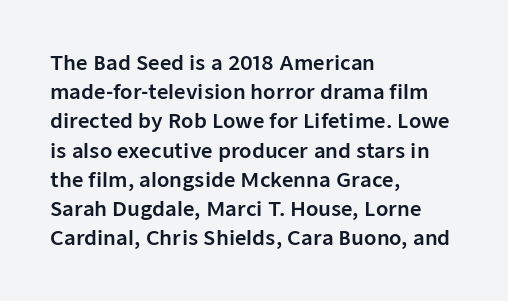
The image shows 20 px text type, upright; set left-aligned, normal line spacing (1.46x), normal letter spacing, not underlined.
